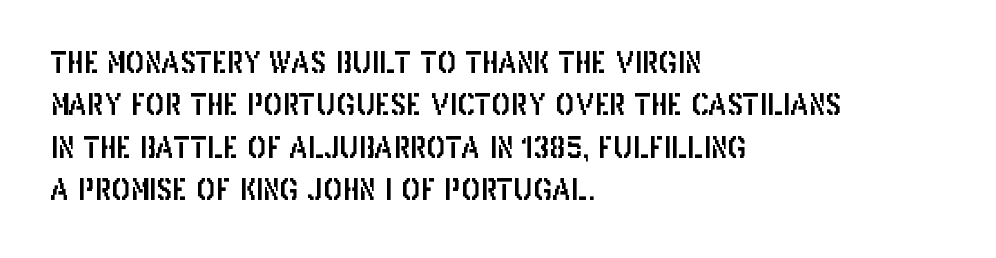
Q: Is the text italic (slanted)? A: No, it is upright.
Q: Is the typeface a serif or a sans-serif typeface? A: Sans-serif.
Q: Is the text underlined? A: No.
Q: How is the paragraph aligned? A: Left-aligned.
Q: Is the spacing between letters normal or unusually wide? A: Normal.
Q: Is the spacing between lines tight, normal or loose? A: Normal.
Q: Width (condensed, normal, or wide)? A: Condensed.
Q: Stroke contrast? A: Low.
Q: x-height? A: Large.
Q: Monospaced? A: No.
